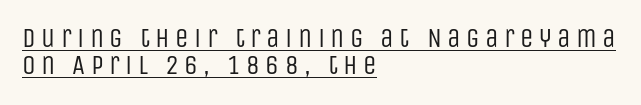
Q: Is the text bold? A: No.
Q: Is the text italic (slanted)? A: No, it is upright.
Q: Is the text underlined? A: Yes.
Q: How is the paragraph aligned? A: Left-aligned.
Q: Is the spacing between letters normal or unusually wide? A: Unusually wide.
Q: Is the spacing between lines tight, normal or loose? A: Tight.
